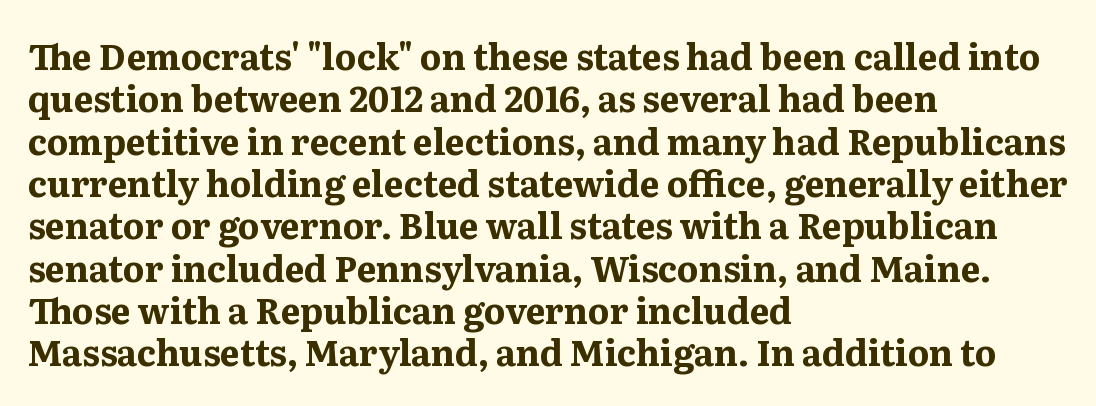
Note: serifs present on the glyphs. Compared with a centered layout, this one pins lines to the left instead. The passage shown is typed in a proportional face where columns would drift. Caption: standard tracking, unaltered.
